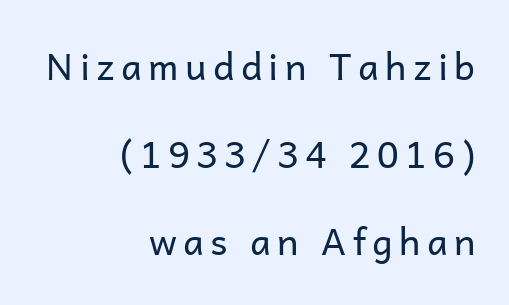
The image shows 37 px regular-weight sans-serif type, upright; set right-aligned, loose line spacing (2.37x), not underlined; low stroke contrast and a medium x-height.
